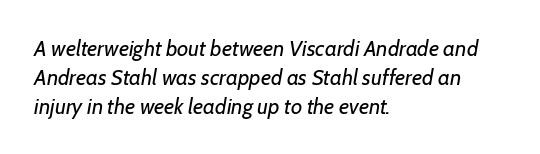
Successive baselines arrive at the customary interval. Where is the straight margin? On the left. Check under the words: just untouched page. Weight: regular or lighter.
